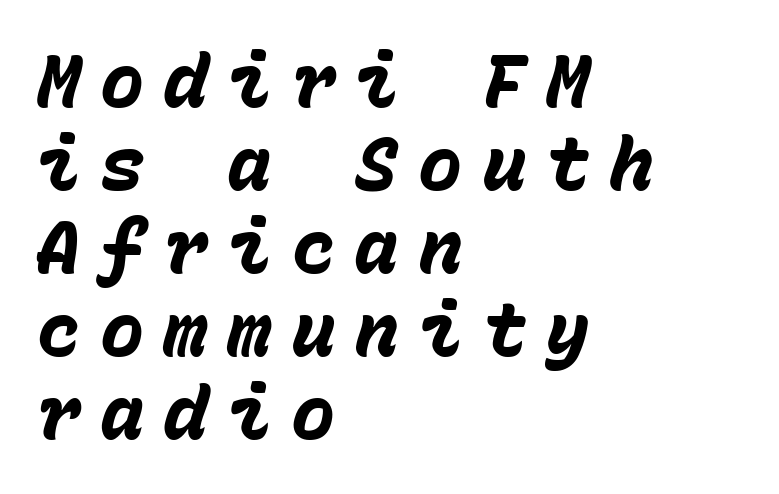
The words here are not underlined. The face used here has a pronounced slope to its letters. Successive baselines arrive quickly, one right under another. These lines have a slow, spaced-out rhythm from letter to letter. I'd describe the lettering as bold — thick and assertive.
